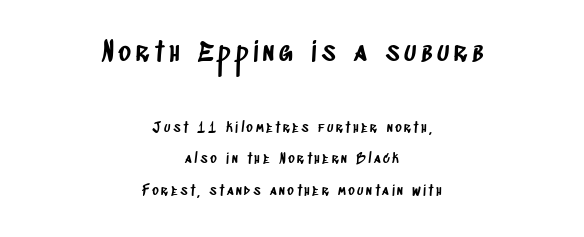
The image shows 27 px text type; set centered, loose line spacing (2.26x), not underlined; the first (top) block is 1.93x larger.
